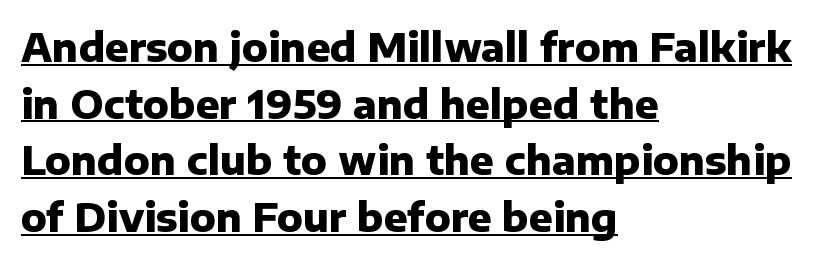
{"serif": "no", "italic": "no", "bold": "yes", "weight": "heavy", "width": "normal", "stroke_contrast": "low", "x_height": "medium", "monospaced": "no", "underline": "yes", "align": "left", "line_spacing": "normal", "line_spacing_ratio": 1.45, "letter_spacing": "normal", "letter_spacing_em": 0.0, "glyph_px": 39}
